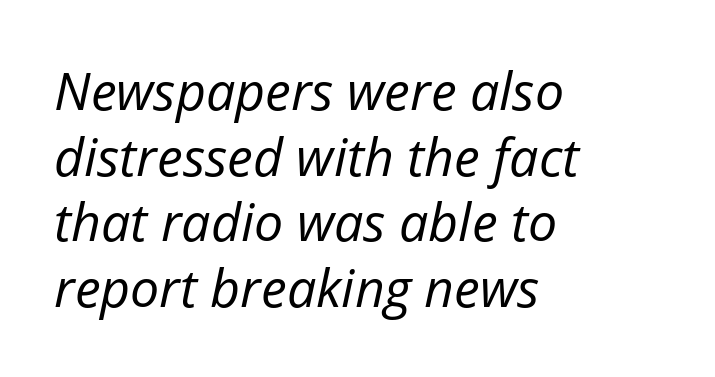
{"italic": "yes", "lean": "right", "slant_degrees": 12, "bold": "no", "weight": "regular", "width": "normal", "stroke_contrast": "low", "x_height": "medium", "monospaced": "no", "underline": "no", "align": "left", "line_spacing": "normal", "line_spacing_ratio": 1.26, "letter_spacing": "normal", "letter_spacing_em": 0.0, "glyph_px": 52}
